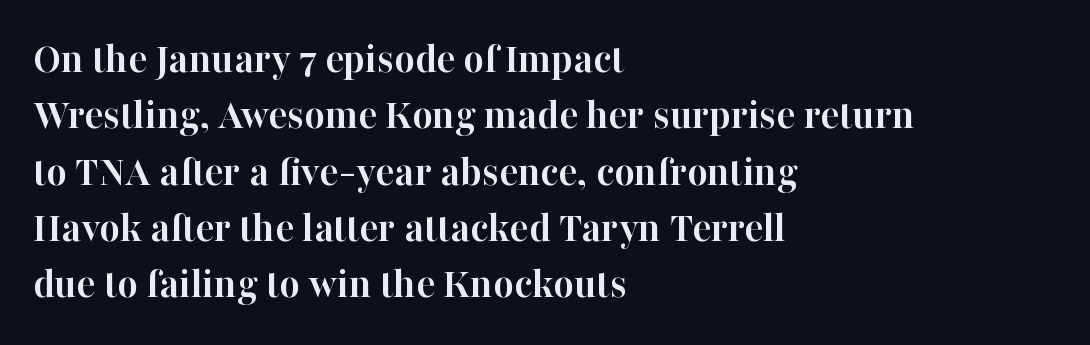
{"serif": "yes", "italic": "no", "bold": "yes", "weight": "semibold", "width": "normal", "stroke_contrast": "high", "x_height": "medium", "monospaced": "no", "underline": "no", "align": "left", "line_spacing": "normal", "line_spacing_ratio": 1.28, "letter_spacing": "normal", "letter_spacing_em": 0.0, "glyph_px": 44}
